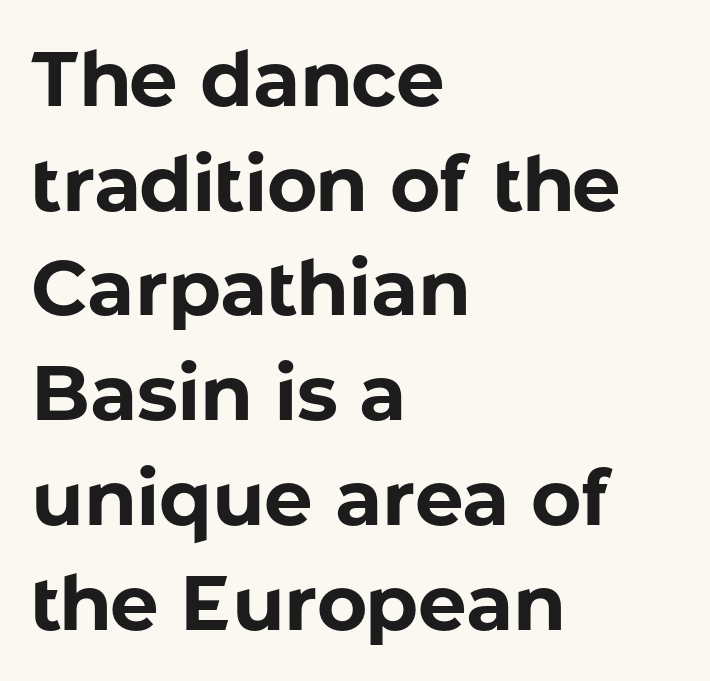
Spacing verdict: proportional, widths tailored to each character. The tracking reads as untouched default to a designer's eye. Is the type bold? Yes — the strokes are clearly thick and heavy. This rendering features lettering with no underline.
